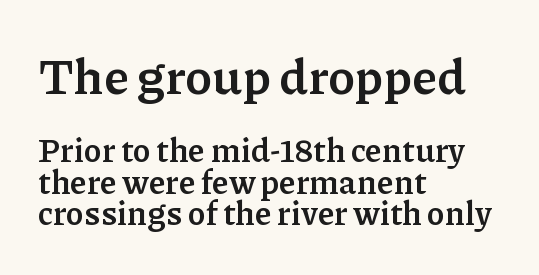
{"serif": "yes", "italic": "no", "bold": "yes", "weight": "semibold", "width": "normal", "stroke_contrast": "low", "x_height": "medium", "monospaced": "no", "underline": "no", "align": "left", "line_spacing": "tight", "line_spacing_ratio": 0.95, "letter_spacing": "normal", "letter_spacing_em": 0.0, "larger_block": "first", "size_ratio": 1.52, "glyph_px": 50}
